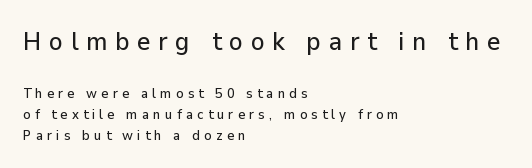
You get the large type first, then a drop to smaller type. Just letters on the line, the space beneath them empty. Horizontal alignment here is leftward, the default for most running prose. Inter-character spacing is expanded well beyond the font's built-in metrics. Normally led — the rows are evenly, conventionally spaced.
